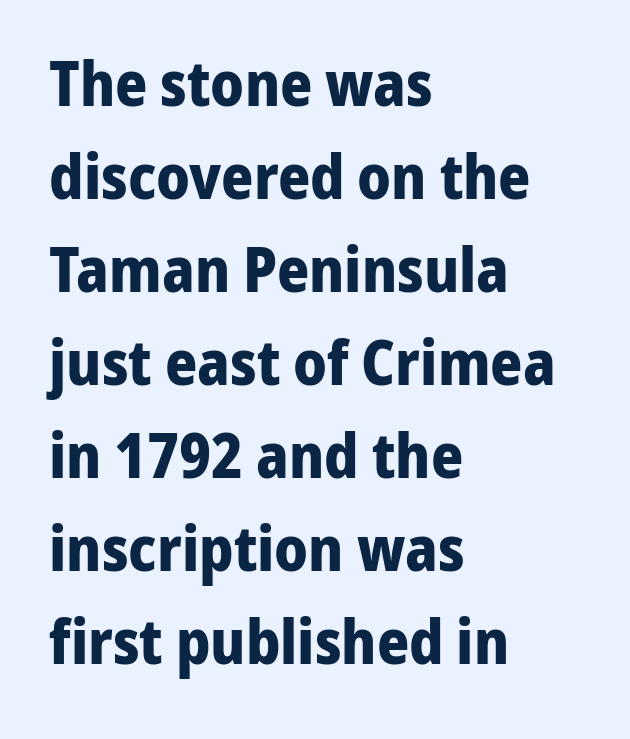
The rendering uses natural spacing where letterforms have individual widths. Each word holds together tightly as a unit, with standard inter-letter gaps. Notice how descenders clear the ascenders below comfortably — that's standard leading. Rule under the text: the space is simply empty. Bold? Absolutely — the strokes are thick and heavy.
